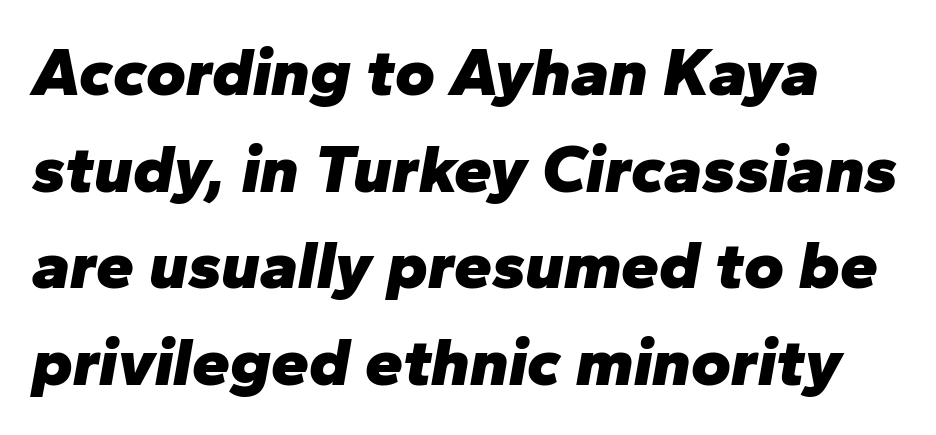
{"italic": "yes", "lean": "right", "slant_degrees": 10, "bold": "yes", "weight": "heavy", "width": "normal", "stroke_contrast": "low", "x_height": "medium", "monospaced": "no", "underline": "no", "line_spacing": "normal", "line_spacing_ratio": 1.42, "letter_spacing": "normal", "letter_spacing_em": 0.0, "glyph_px": 68}
